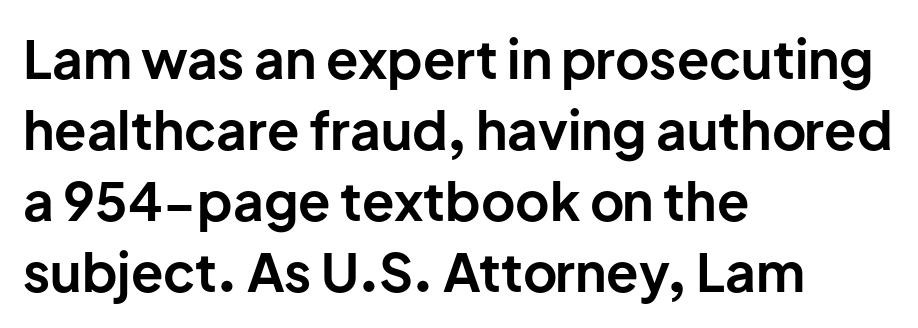
Q: Is the text bold? A: Yes.
Q: Is the text italic (slanted)? A: No, it is upright.
Q: Is the typeface a serif or a sans-serif typeface? A: Sans-serif.
Q: Is the text underlined? A: No.
Q: How is the paragraph aligned? A: Left-aligned.
Q: Is the spacing between letters normal or unusually wide? A: Normal.
Q: Is the spacing between lines tight, normal or loose? A: Normal.
Q: Width (condensed, normal, or wide)? A: Normal.
Q: Stroke contrast? A: Low.
Q: x-height? A: Medium.
Q: Monospaced? A: No.
